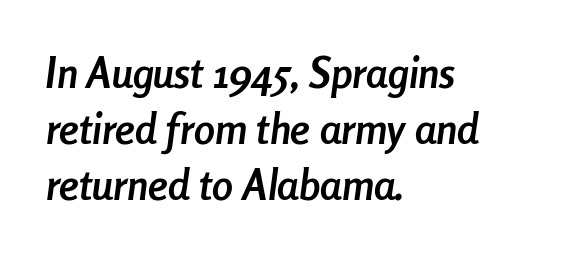
The image shows 42 px semibold, condensed type, italic (leaning right); set left-aligned, normal line spacing (1.33x), normal letter spacing, not underlined; low stroke contrast and a medium x-height.
